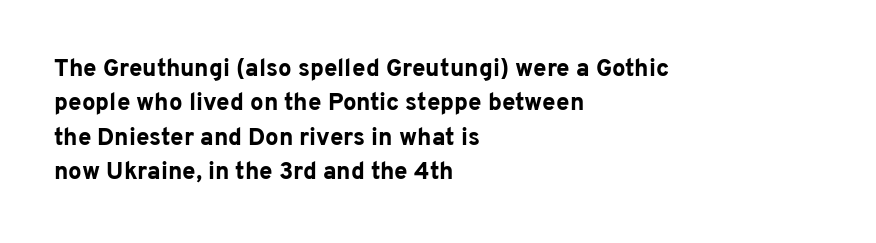
The passage shown is emphatically bold. The space directly below the letters is spotless. Italic? Not at all — the glyphs are vertical. The block of text has a typical density, with ordinary space between rows.
